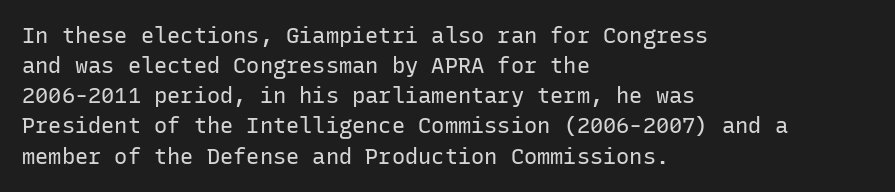
{"italic": "no", "bold": "no", "underline": "no", "align": "left", "line_spacing": "normal", "line_spacing_ratio": 1.37, "letter_spacing": "normal", "letter_spacing_em": 0.0, "glyph_px": 22}
